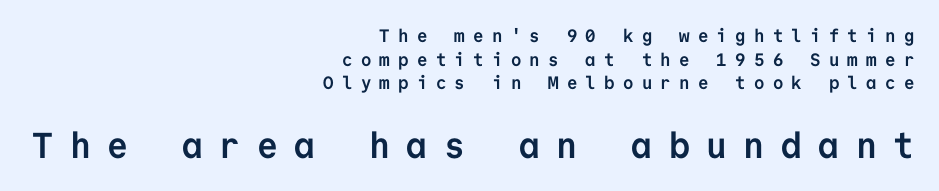
{"serif": "no", "italic": "no", "bold": "yes", "weight": "semibold", "width": "normal", "stroke_contrast": "low", "x_height": "medium", "monospaced": "yes", "underline": "no", "align": "right", "line_spacing": "normal", "line_spacing_ratio": 1.31, "letter_spacing": "wide", "letter_spacing_em": 0.46, "larger_block": "second", "size_ratio": 2.0, "glyph_px": 36}
